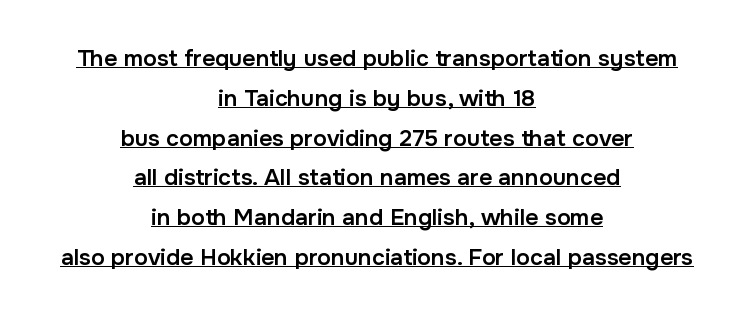
The image shows 23 px text type, upright; set centered, line spacing 1.73x, normal letter spacing, underlined.
